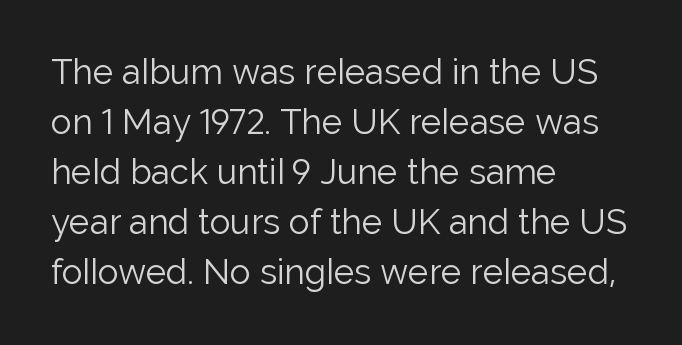
Q: Is the text bold? A: No.
Q: Is the text italic (slanted)? A: No, it is upright.
Q: Is the typeface a serif or a sans-serif typeface? A: Sans-serif.
Q: Is the text underlined? A: No.
Q: How is the paragraph aligned? A: Left-aligned.
Q: Is the spacing between letters normal or unusually wide? A: Normal.
Q: Is the spacing between lines tight, normal or loose? A: Normal.
Q: Width (condensed, normal, or wide)? A: Normal.
Q: Stroke contrast? A: Low.
Q: x-height? A: Medium.
Q: Monospaced? A: No.
